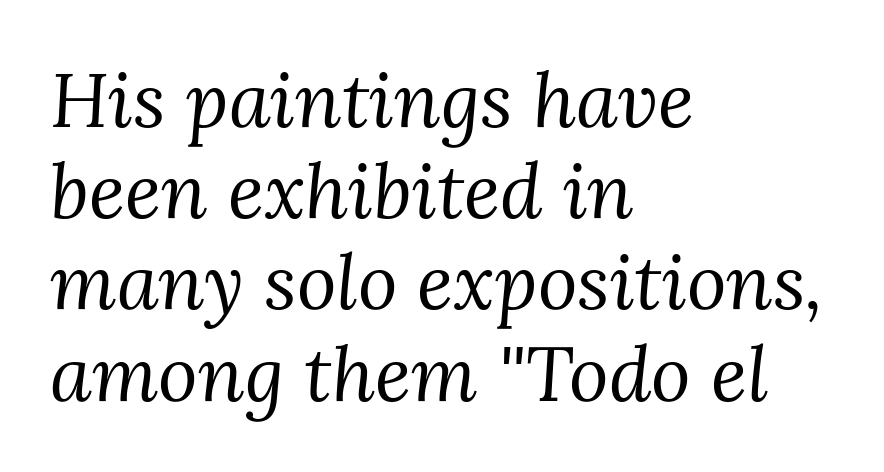
The image shows 76 px regular-weight serif type, italic (leaning right); set left-aligned, line spacing 1.2x, normal letter spacing, not underlined; medium stroke contrast and a medium x-height.
